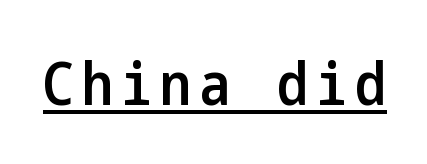
{"serif": "no", "italic": "no", "bold": "semi", "weight": "semibold", "width": "condensed", "stroke_contrast": "low", "x_height": "medium", "underline": "yes", "glyph_px": 59}
